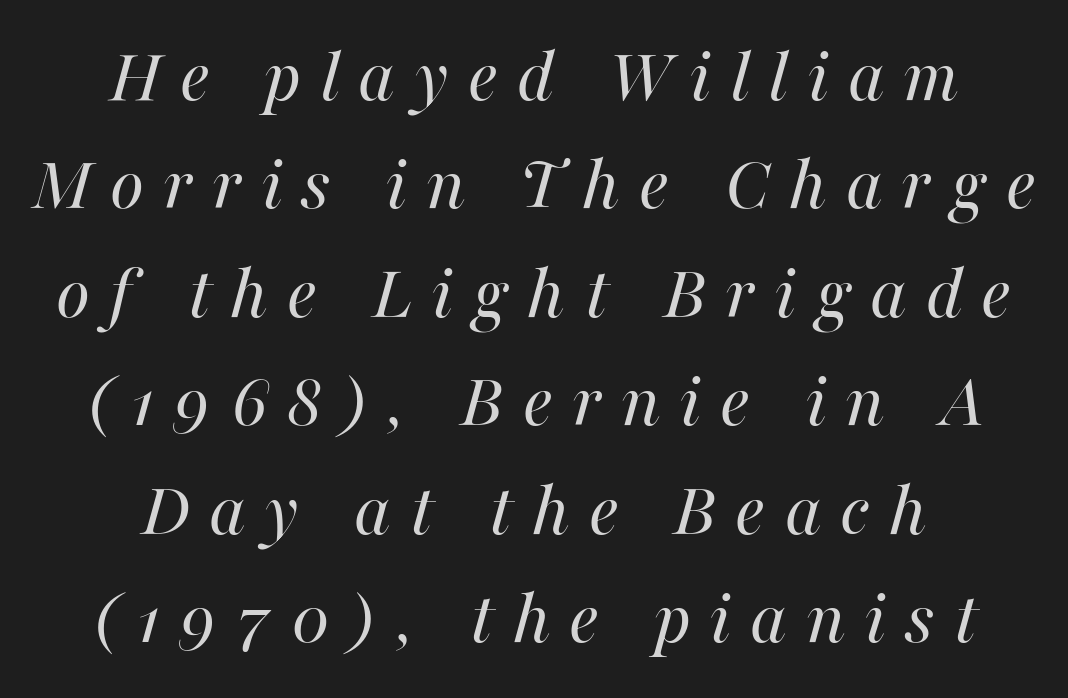
{"italic": "yes", "lean": "right", "slant_degrees": 16, "bold": "no", "weight": "regular", "width": "normal", "stroke_contrast": "high", "x_height": "medium", "monospaced": "no", "underline": "no", "align": "center", "line_spacing": "normal", "line_spacing_ratio": 1.39, "letter_spacing": "wide", "letter_spacing_em": 0.24, "glyph_px": 78}
